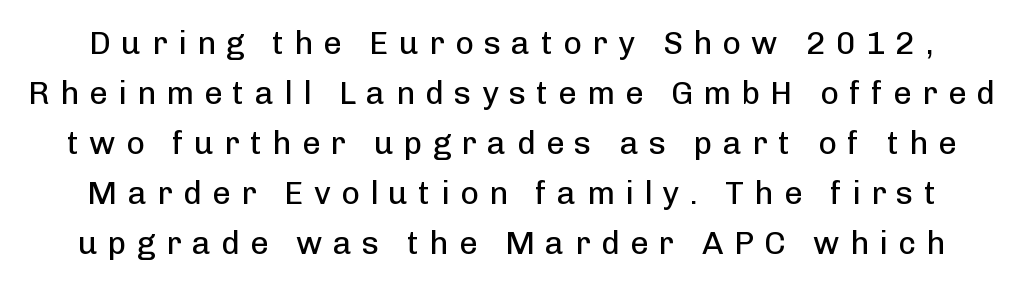
{"serif": "no", "italic": "no", "bold": "no", "weight": "regular", "width": "normal", "stroke_contrast": "low", "x_height": "medium", "monospaced": "no", "underline": "no", "line_spacing": "normal", "line_spacing_ratio": 1.56, "letter_spacing": "wide", "letter_spacing_em": 0.32, "glyph_px": 32}
